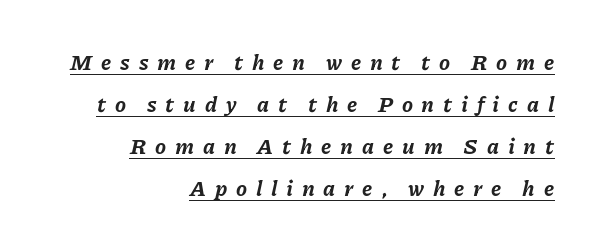
Q: Is the text bold? A: Yes.
Q: Is the text italic (slanted)? A: Yes, it leans right by about 11 degrees.
Q: Is the text underlined? A: Yes.
Q: How is the paragraph aligned? A: Right-aligned.
Q: Is the spacing between letters normal or unusually wide? A: Unusually wide.
Q: Is the spacing between lines tight, normal or loose? A: Loose.
